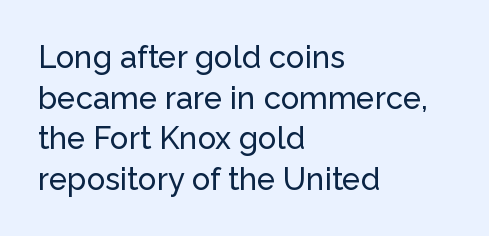
{"serif": "no", "italic": "no", "width": "normal", "stroke_contrast": "low", "x_height": "medium", "monospaced": "no", "underline": "no", "align": "left", "line_spacing": "normal", "line_spacing_ratio": 1.31, "letter_spacing": "normal", "letter_spacing_em": 0.0, "glyph_px": 31}
